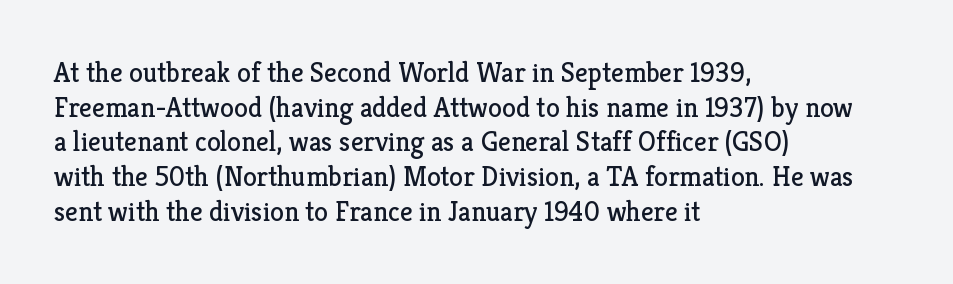
{"serif": "yes", "italic": "no", "bold": "no", "weight": "regular", "width": "normal", "stroke_contrast": "low", "x_height": "medium", "monospaced": "no", "underline": "no", "align": "left", "line_spacing_ratio": 1.24, "letter_spacing": "normal", "letter_spacing_em": 0.0, "glyph_px": 28}
